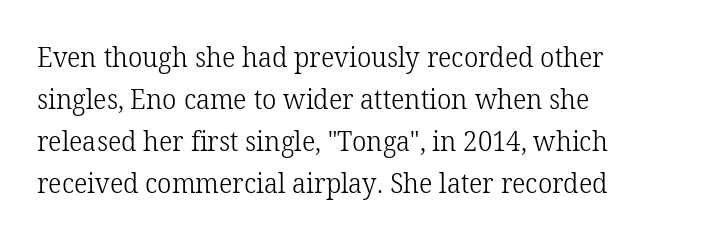
{"serif": "yes", "italic": "no", "bold": "no", "weight": "light", "width": "normal", "stroke_contrast": "low", "x_height": "medium", "monospaced": "no", "underline": "no", "align": "left", "line_spacing": "normal", "line_spacing_ratio": 1.5, "letter_spacing": "normal", "letter_spacing_em": 0.0, "glyph_px": 28}
